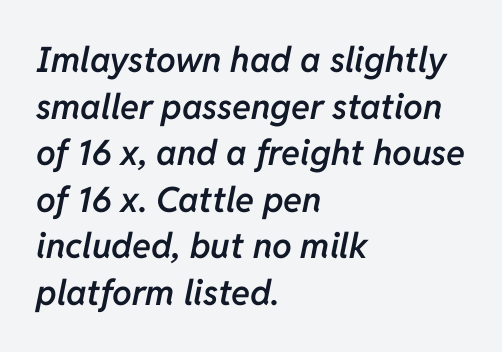
Q: Is the text bold? A: Semi-bold.
Q: Is the text italic (slanted)? A: Yes, it leans right by about 11 degrees.
Q: Is the text underlined? A: No.
Q: How is the paragraph aligned? A: Left-aligned.
Q: Is the spacing between letters normal or unusually wide? A: Normal.
Q: Is the spacing between lines tight, normal or loose? A: Normal.
Q: Width (condensed, normal, or wide)? A: Normal.
Q: Stroke contrast? A: Low.
Q: x-height? A: Medium.
Q: Monospaced? A: No.
